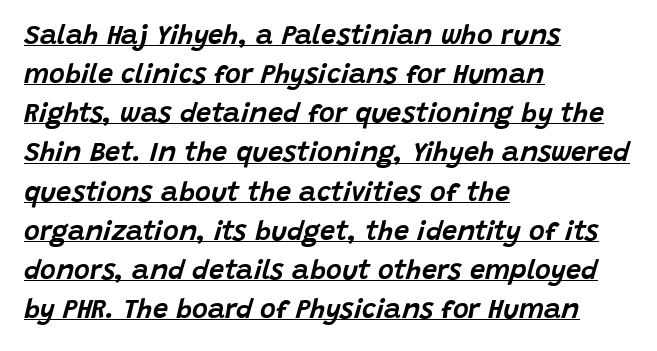
The image shows 27 px text type, italic (leaning right); set left-aligned, normal line spacing (1.45x), normal letter spacing, underlined.
